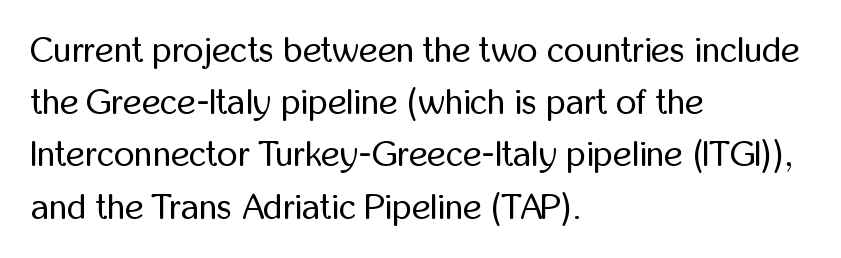
The image shows 36 px regular-weight, condensed sans-serif type, upright; set left-aligned, normal line spacing (1.45x), normal letter spacing, not underlined; low stroke contrast and a medium x-height.
